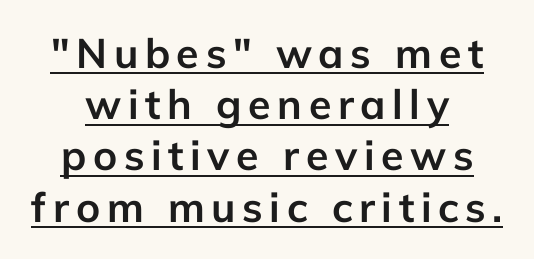
{"serif": "no", "italic": "no", "bold": "yes", "weight": "semibold", "width": "normal", "stroke_contrast": "low", "x_height": "medium", "monospaced": "no", "underline": "yes", "align": "center", "line_spacing": "normal", "line_spacing_ratio": 1.25, "glyph_px": 41}
